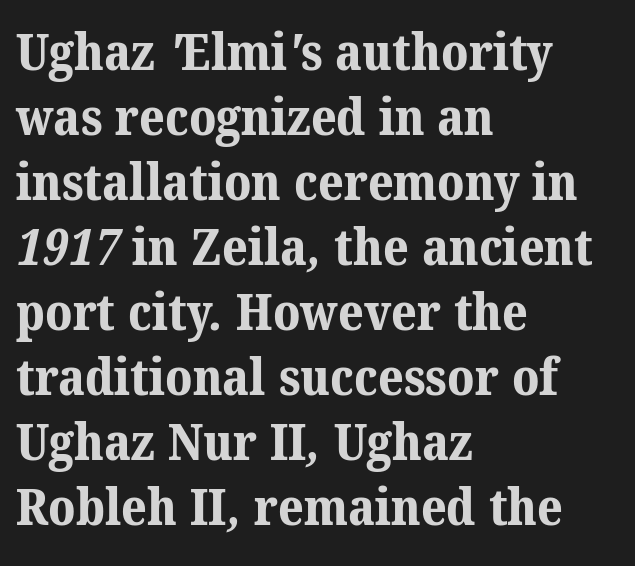
Varying glyph widths throughout — classic text-font behaviour. Serifs: yes, visible at the terminals of the letterforms. What's the leading like? Ordinary, nothing unusual. Compared with typical body copy, the letter spacing here is the same.
